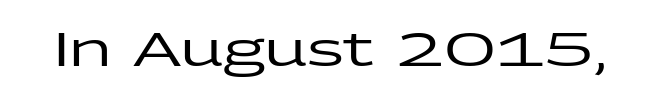
Q: Is the text italic (slanted)? A: No, it is upright.
Q: Is the typeface a serif or a sans-serif typeface? A: Sans-serif.
Q: Is the text underlined? A: No.
Q: Is the spacing between letters normal or unusually wide? A: Normal.
Q: Width (condensed, normal, or wide)? A: Wide.
Q: Stroke contrast? A: Low.
Q: x-height? A: Medium.
Q: Monospaced? A: No.
